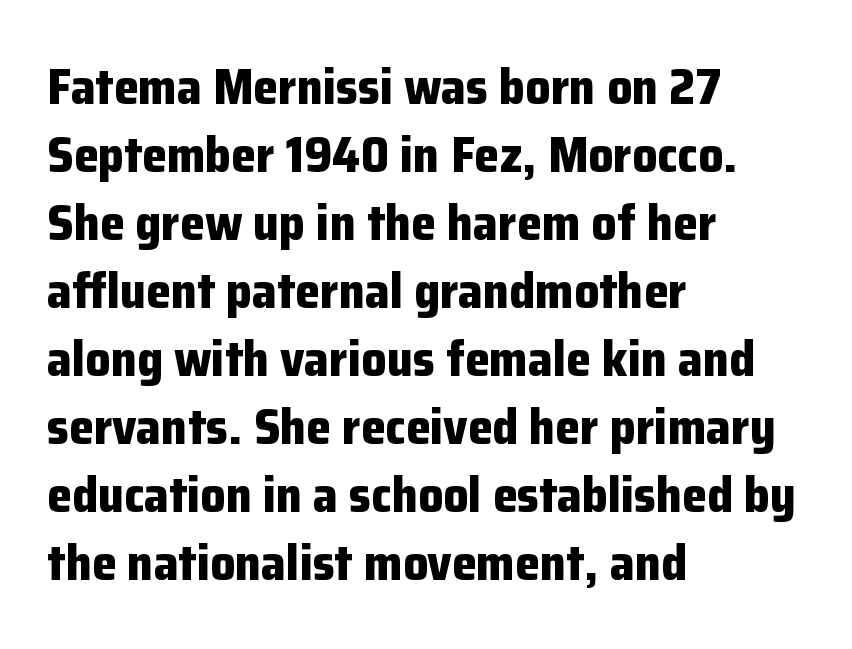
{"serif": "no", "italic": "no", "bold": "yes", "weight": "bold", "width": "normal", "stroke_contrast": "low", "x_height": "medium", "monospaced": "no", "underline": "no", "align": "left", "line_spacing": "normal", "line_spacing_ratio": 1.36, "letter_spacing": "normal", "letter_spacing_em": 0.0, "glyph_px": 50}
